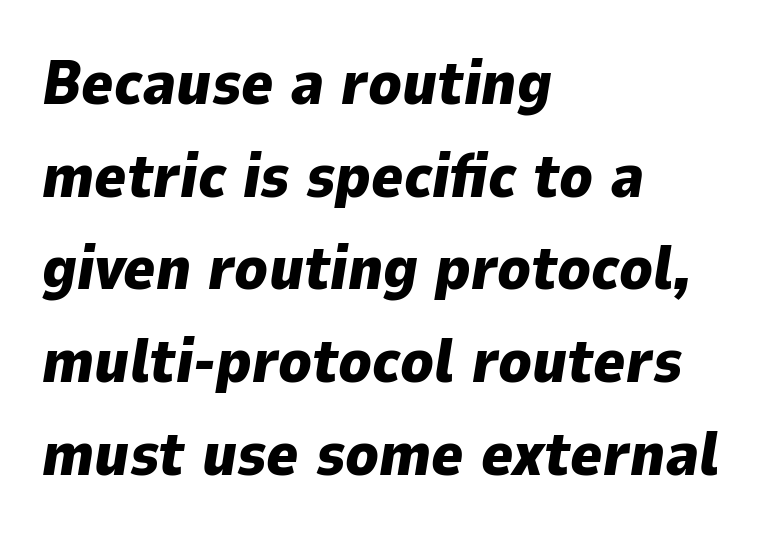
Q: Is the text bold? A: Yes.
Q: Is the text italic (slanted)? A: Yes, it leans right by about 9 degrees.
Q: Is the text underlined? A: No.
Q: How is the paragraph aligned? A: Left-aligned.
Q: Is the spacing between letters normal or unusually wide? A: Normal.
Q: Is the spacing between lines tight, normal or loose? A: Normal.
Q: Width (condensed, normal, or wide)? A: Normal.
Q: Stroke contrast? A: Low.
Q: x-height? A: Medium.
Q: Monospaced? A: No.
